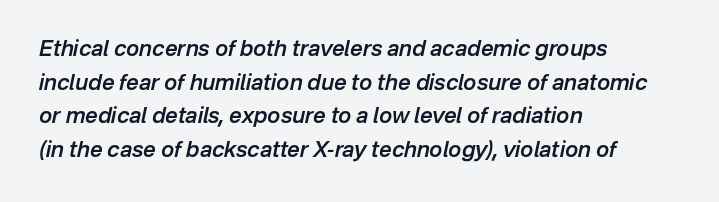
The image shows 22 px text type, italic (leaning right); set left-aligned, normal line spacing (1.53x), normal letter spacing, not underlined.
